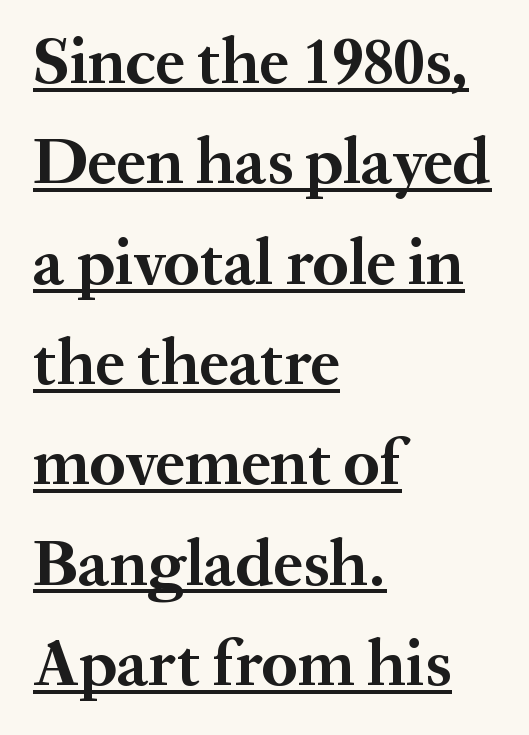
The image shows 66 px bold serif type, upright; set left-aligned, normal line spacing (1.52x), normal letter spacing, underlined; medium stroke contrast and a medium x-height.
